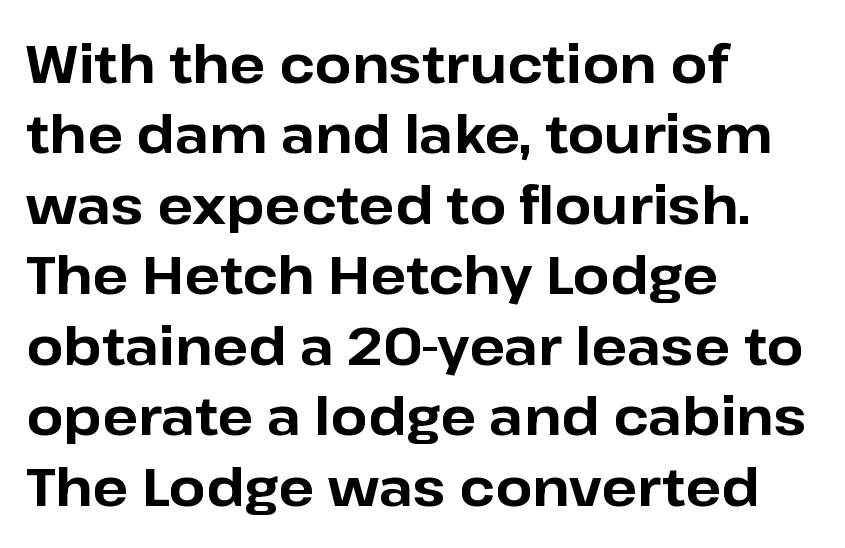
{"serif": "no", "italic": "no", "bold": "yes", "weight": "bold", "width": "normal", "stroke_contrast": "low", "x_height": "medium", "monospaced": "no", "underline": "no", "align": "left", "line_spacing": "normal", "line_spacing_ratio": 1.33, "letter_spacing": "normal", "letter_spacing_em": 0.0, "glyph_px": 53}
